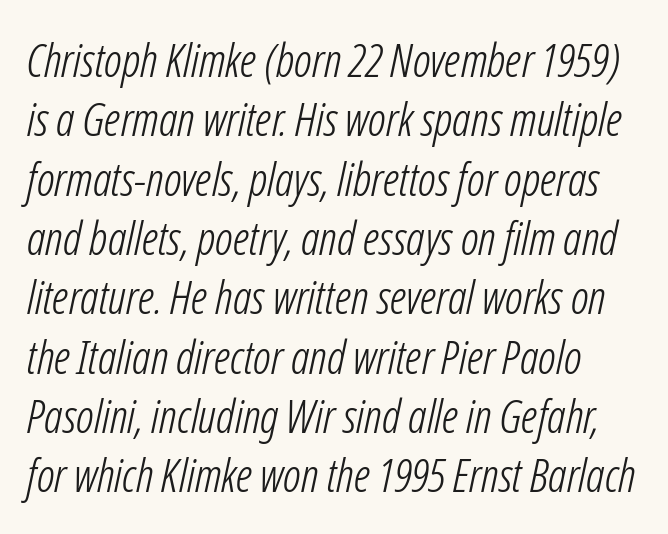
{"italic": "yes", "lean": "right", "slant_degrees": 12, "bold": "no", "weight": "light", "width": "condensed", "stroke_contrast": "low", "x_height": "medium", "monospaced": "no", "underline": "no", "line_spacing": "normal", "line_spacing_ratio": 1.29, "letter_spacing": "normal", "letter_spacing_em": 0.0, "glyph_px": 46}
